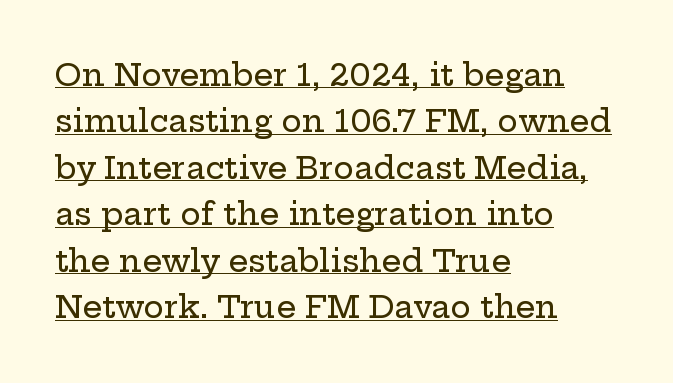
Q: Is the text italic (slanted)? A: No, it is upright.
Q: Is the typeface a serif or a sans-serif typeface? A: Serif.
Q: Is the text underlined? A: Yes.
Q: How is the paragraph aligned? A: Left-aligned.
Q: Is the spacing between letters normal or unusually wide? A: Normal.
Q: Is the spacing between lines tight, normal or loose? A: Normal.
Q: Width (condensed, normal, or wide)? A: Wide.
Q: Stroke contrast? A: Low.
Q: x-height? A: Medium.
Q: Monospaced? A: No.
